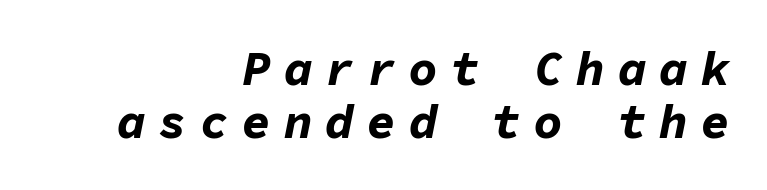
Q: Is the text bold? A: Yes.
Q: Is the text italic (slanted)? A: Yes, it leans right by about 11 degrees.
Q: Is the text underlined? A: No.
Q: How is the paragraph aligned? A: Right-aligned.
Q: Is the spacing between letters normal or unusually wide? A: Unusually wide.
Q: Is the spacing between lines tight, normal or loose? A: Tight.
Q: Width (condensed, normal, or wide)? A: Normal.
Q: Stroke contrast? A: Low.
Q: x-height? A: Medium.
Q: Monospaced? A: Yes.
